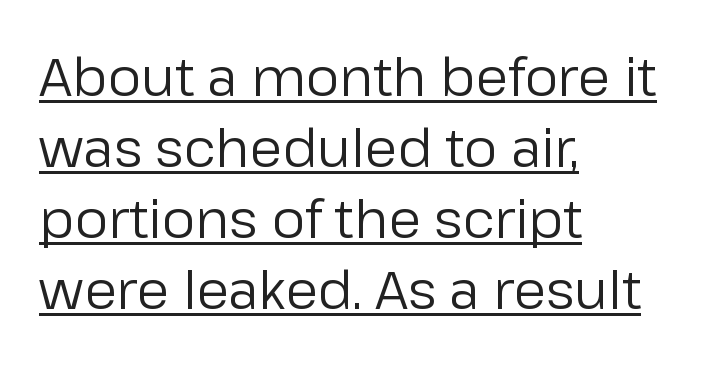
The image shows 53 px regular-weight sans-serif type, upright; set left-aligned, normal line spacing (1.34x), normal letter spacing, underlined; low stroke contrast and a medium x-height.
